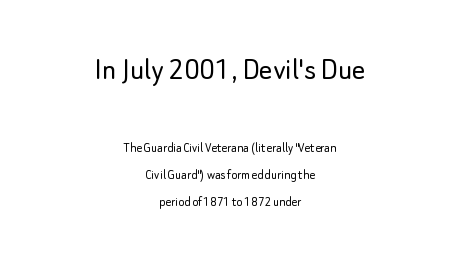
The image shows 33 px light sans-serif type, upright; set centered, loose line spacing (1.93x), normal letter spacing, not underlined; the first (top) block is 2.36x larger; low stroke contrast and a small x-height.
